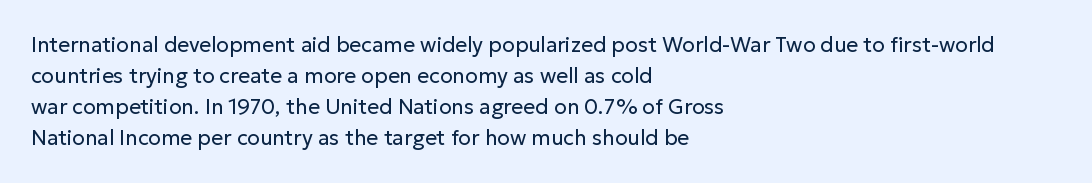
The image shows 21 px text type, upright; set left-aligned, normal line spacing (1.48x), normal letter spacing, not underlined.
